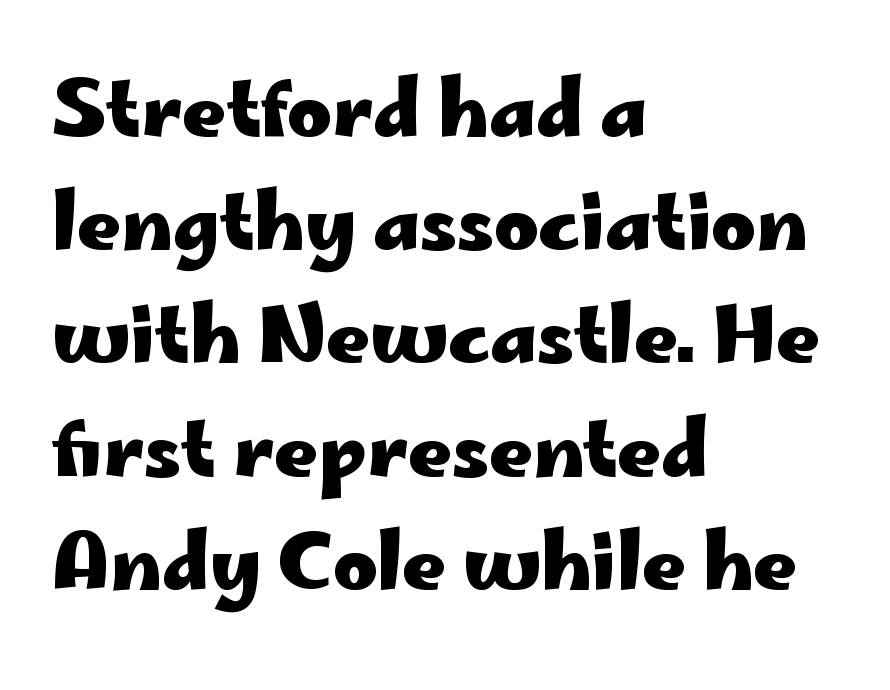
The image shows 76 px heavy, wide sans-serif type, upright; set left-aligned, normal line spacing (1.49x), normal letter spacing, not underlined; low stroke contrast and a small x-height.
